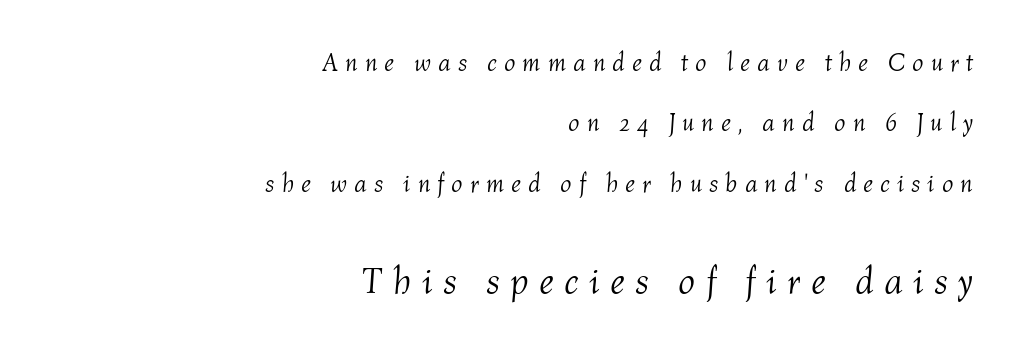
Q: Is the text bold? A: No.
Q: Is the text italic (slanted)? A: Yes, it leans right by about 4 degrees.
Q: Is the text underlined? A: No.
Q: How is the paragraph aligned? A: Right-aligned.
Q: Is the spacing between letters normal or unusually wide? A: Unusually wide.
Q: Is the spacing between lines tight, normal or loose? A: Loose.
Q: Which block of text is set in a larger size, the first (top) or the second (bottom)? A: The second (bottom) one.
Q: Width (condensed, normal, or wide)? A: Normal.
Q: Stroke contrast? A: Medium.
Q: x-height? A: Medium.
Q: Monospaced? A: No.
